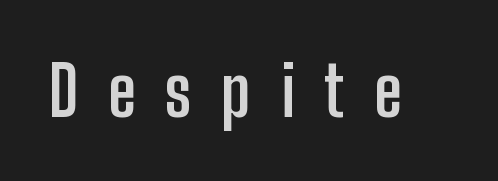
The image shows 69 px semibold, condensed sans-serif type, upright; set unusually wide letter spacing (+0.43 em), not underlined; low stroke contrast and a medium x-height.
